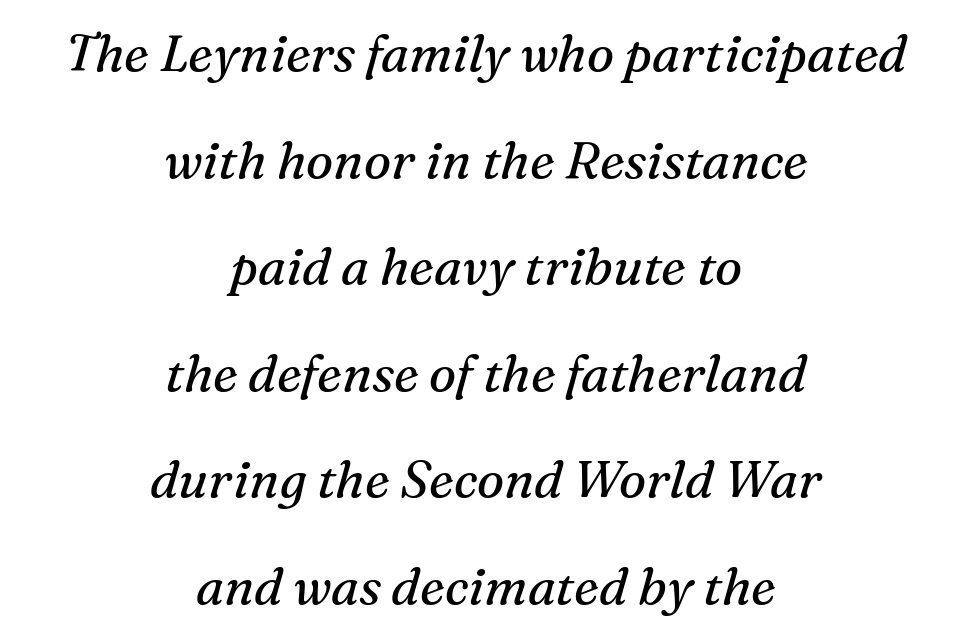
Q: Is the text bold? A: No.
Q: Is the text italic (slanted)? A: Yes, it leans right by about 16 degrees.
Q: Is the typeface a serif or a sans-serif typeface? A: Serif.
Q: Is the text underlined? A: No.
Q: How is the paragraph aligned? A: Centered.
Q: Is the spacing between letters normal or unusually wide? A: Normal.
Q: Is the spacing between lines tight, normal or loose? A: Loose.
Q: Width (condensed, normal, or wide)? A: Normal.
Q: Stroke contrast? A: Medium.
Q: x-height? A: Medium.
Q: Monospaced? A: No.
